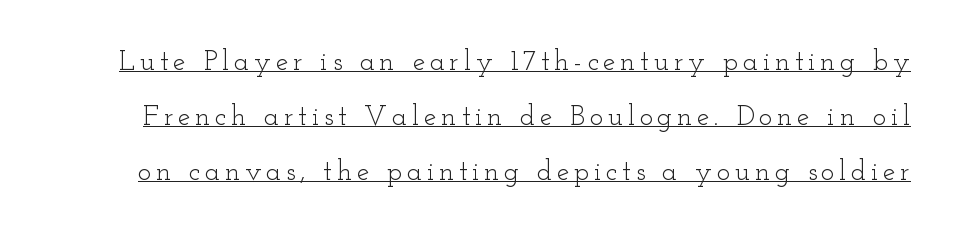
Q: Is the text bold? A: No.
Q: Is the text italic (slanted)? A: No, it is upright.
Q: Is the typeface a serif or a sans-serif typeface? A: Serif.
Q: Is the text underlined? A: Yes.
Q: Is the spacing between lines tight, normal or loose? A: Loose.
Q: Width (condensed, normal, or wide)? A: Wide.
Q: Stroke contrast? A: Low.
Q: x-height? A: Small.
Q: Monospaced? A: No.
